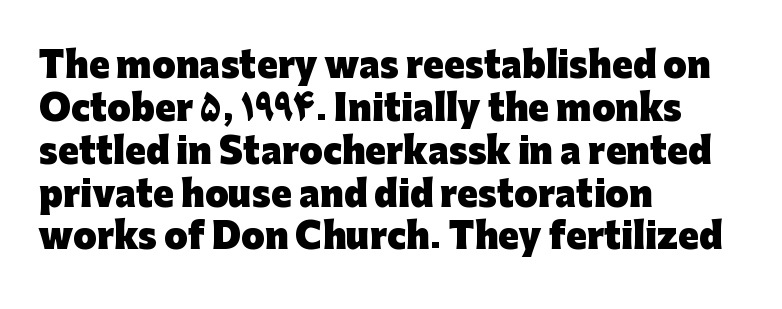
{"serif": "no", "italic": "no", "bold": "yes", "weight": "heavy", "width": "normal", "stroke_contrast": "low", "x_height": "medium", "monospaced": "no", "underline": "no", "align": "left", "line_spacing": "normal", "line_spacing_ratio": 1.26, "letter_spacing": "normal", "letter_spacing_em": 0.0, "glyph_px": 34}
